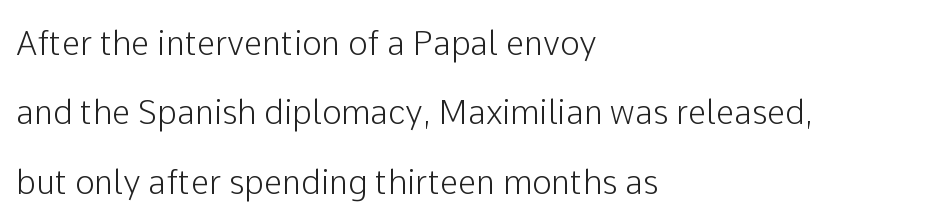
The setting favours the left margin, as ordinary paragraphs usually do. This rendering leaves character spacing at its baseline value. Examine the stroke ends and you'll find no serifs. Underline: absent.
